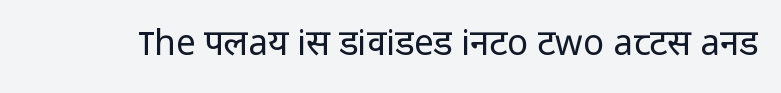
Q: Is the text bold? A: No.
Q: Is the text italic (slanted)? A: No, it is upright.
Q: Is the typeface a serif or a sans-serif typeface? A: Sans-serif.
Q: Is the text underlined? A: No.
Q: Is the spacing between letters normal or unusually wide? A: Normal.
Q: Width (condensed, normal, or wide)? A: Normal.
Q: Stroke contrast? A: Low.
Q: x-height? A: Medium.
Q: Monospaced? A: No.
